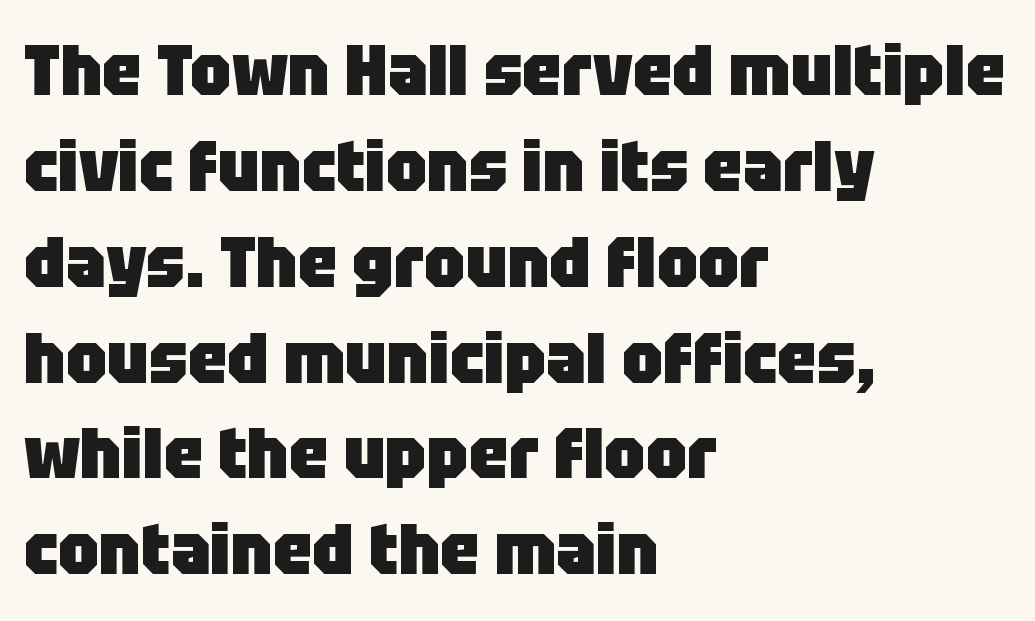
Think of a printed novel: that variable character pitch is what you see here. This is the regular roman posture of the typeface. This sample uses plain, unmodified letter spacing. The gap between lines stays unmarked. As a designer I'd log this as weight 700, bold. The vertical gap from one line to the next is medium.
